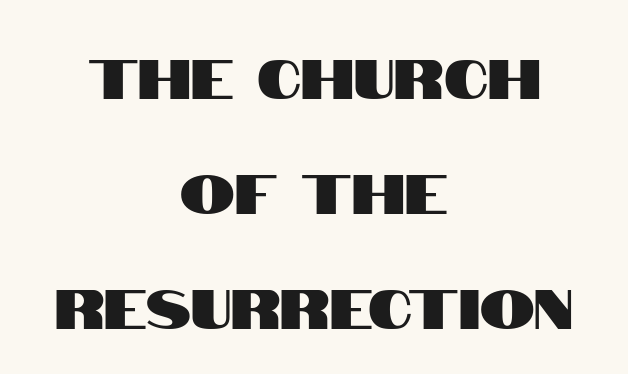
Q: Is the text italic (slanted)? A: No, it is upright.
Q: Is the typeface a serif or a sans-serif typeface? A: Sans-serif.
Q: Is the text underlined? A: No.
Q: How is the paragraph aligned? A: Centered.
Q: Is the spacing between letters normal or unusually wide? A: Normal.
Q: Is the spacing between lines tight, normal or loose? A: Loose.
Q: Width (condensed, normal, or wide)? A: Condensed.
Q: Stroke contrast? A: High.
Q: x-height? A: Large.
Q: Monospaced? A: No.
